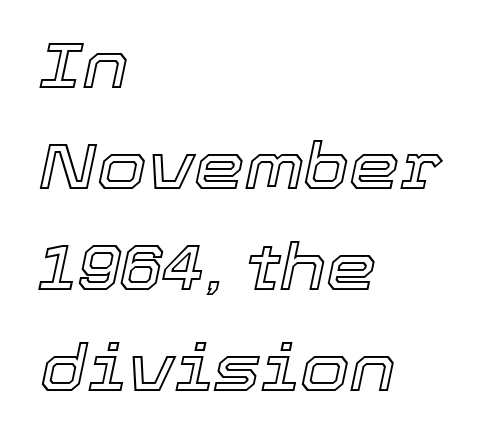
{"italic": "yes", "lean": "right", "slant_degrees": 12, "width": "normal", "x_height": "medium", "monospaced": "no", "underline": "no", "align": "left", "line_spacing": "normal", "line_spacing_ratio": 1.58, "letter_spacing": "normal", "letter_spacing_em": 0.0, "glyph_px": 64}
